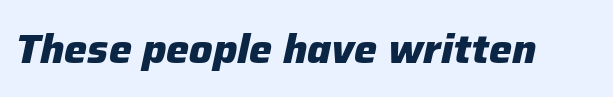
{"italic": "yes", "lean": "right", "slant_degrees": 12, "bold": "yes", "weight": "heavy", "width": "normal", "stroke_contrast": "low", "x_height": "medium", "monospaced": "no", "underline": "no", "letter_spacing": "normal", "letter_spacing_em": 0.0, "glyph_px": 41}
